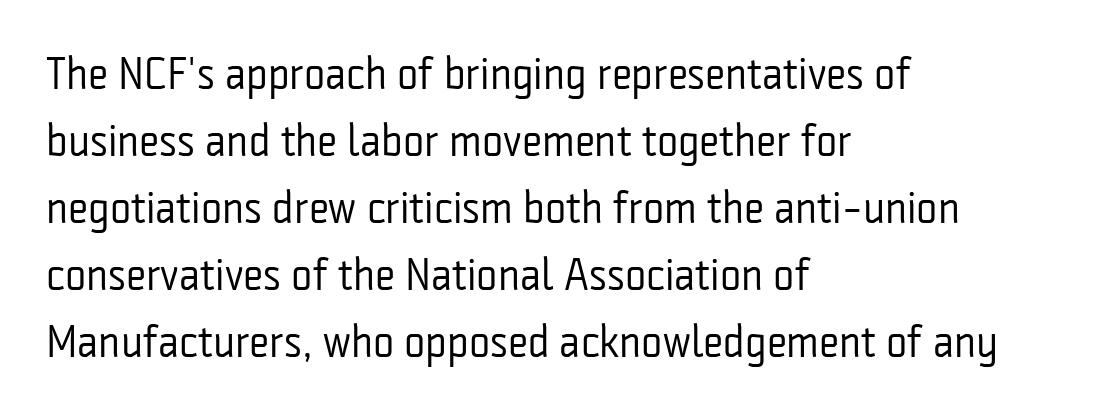
The image shows 45 px regular-weight, condensed sans-serif type, upright; set left-aligned, normal line spacing (1.49x), normal letter spacing, not underlined; low stroke contrast and a medium x-height.
